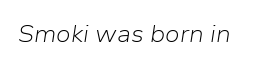
The image shows 23 px text type, italic (leaning right); set normal letter spacing, not underlined.
